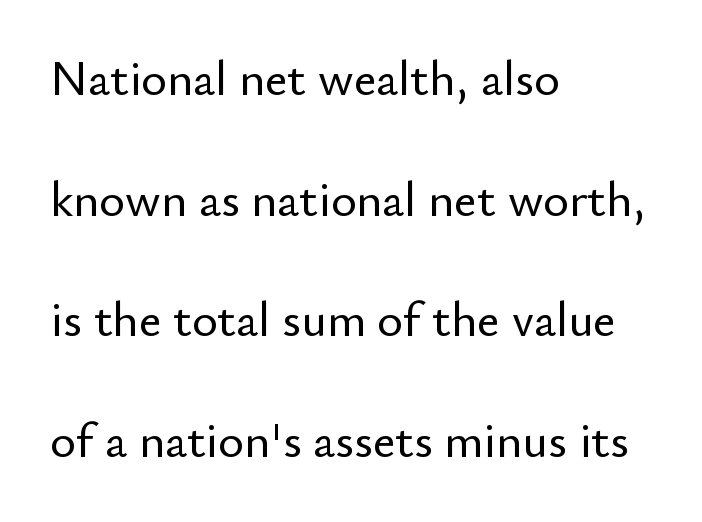
Q: Is the text italic (slanted)? A: No, it is upright.
Q: Is the typeface a serif or a sans-serif typeface? A: Sans-serif.
Q: Is the text underlined? A: No.
Q: How is the paragraph aligned? A: Left-aligned.
Q: Is the spacing between letters normal or unusually wide? A: Normal.
Q: Is the spacing between lines tight, normal or loose? A: Loose.
Q: Width (condensed, normal, or wide)? A: Normal.
Q: Stroke contrast? A: Low.
Q: x-height? A: Small.
Q: Monospaced? A: No.
